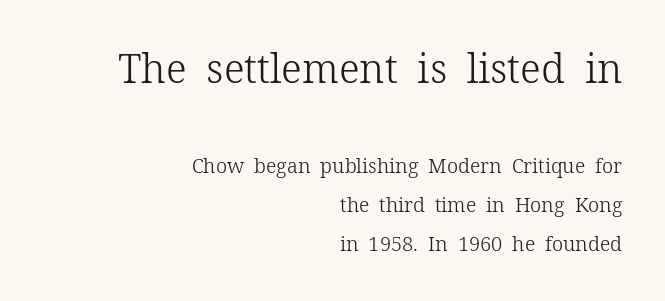
Q: Is the text bold? A: No.
Q: Is the text italic (slanted)? A: No, it is upright.
Q: Is the typeface a serif or a sans-serif typeface? A: Serif.
Q: Is the text underlined? A: No.
Q: How is the paragraph aligned? A: Right-aligned.
Q: Is the spacing between letters normal or unusually wide? A: Normal.
Q: Is the spacing between lines tight, normal or loose? A: Loose.
Q: Which block of text is set in a larger size, the first (top) or the second (bottom)? A: The first (top) one.
Q: Width (condensed, normal, or wide)? A: Normal.
Q: Stroke contrast? A: Low.
Q: x-height? A: Medium.
Q: Monospaced? A: No.
